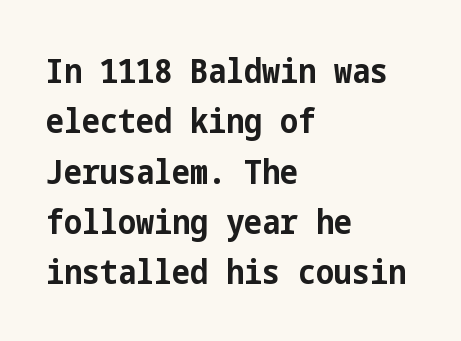
{"serif": "no", "italic": "no", "bold": "yes", "weight": "bold", "width": "condensed", "stroke_contrast": "low", "x_height": "medium", "underline": "no", "align": "left", "line_spacing": "normal", "line_spacing_ratio": 1.48, "letter_spacing": "normal", "letter_spacing_em": 0.0, "glyph_px": 34}
